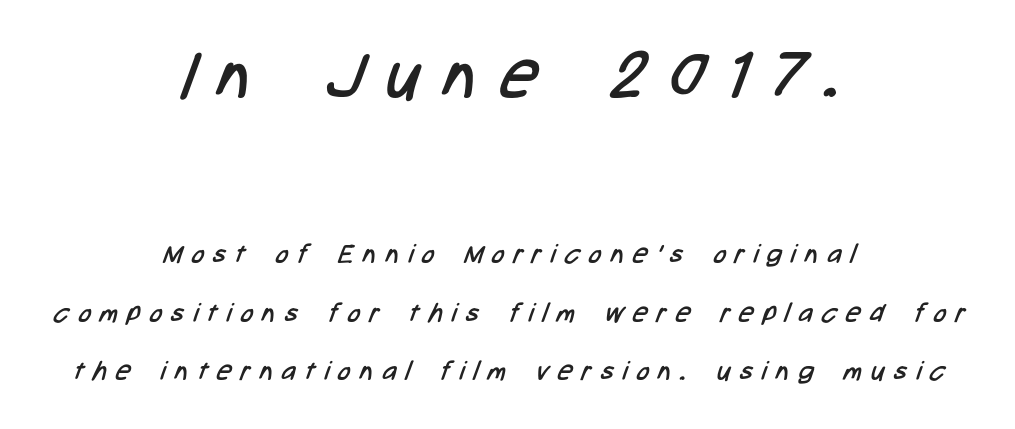
The image shows 65 px regular-weight, condensed sans-serif type; set centered, loose line spacing (2.25x), unusually wide letter spacing (+0.36 em), not underlined; the first (top) block is 2.5x larger; low stroke contrast and a medium x-height.
